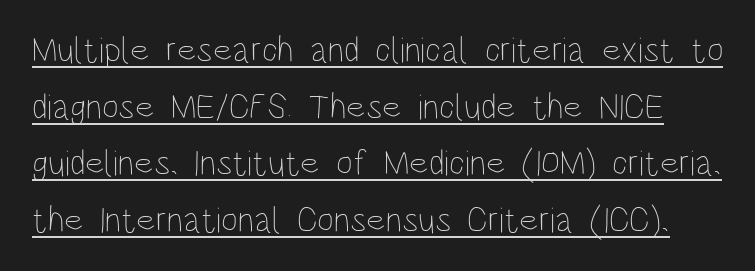
Q: Is the text bold? A: No.
Q: Is the text italic (slanted)? A: No, it is upright.
Q: Is the text underlined? A: Yes.
Q: Is the spacing between letters normal or unusually wide? A: Normal.
Q: Is the spacing between lines tight, normal or loose? A: Normal.
Q: Width (condensed, normal, or wide)? A: Condensed.
Q: Stroke contrast? A: Low.
Q: x-height? A: Large.
Q: Monospaced? A: No.
